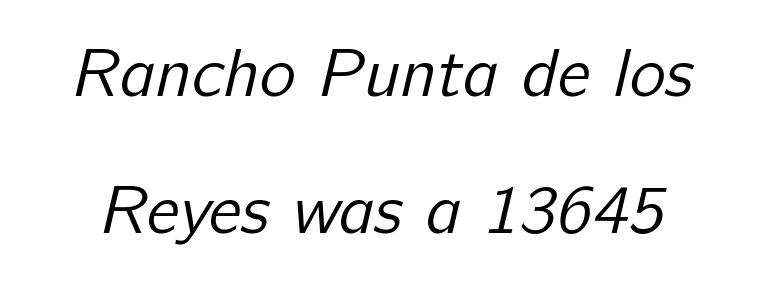
The image shows 69 px regular-weight sans-serif type; set loose line spacing (1.99x), normal letter spacing, not underlined; low stroke contrast and a medium x-height.
